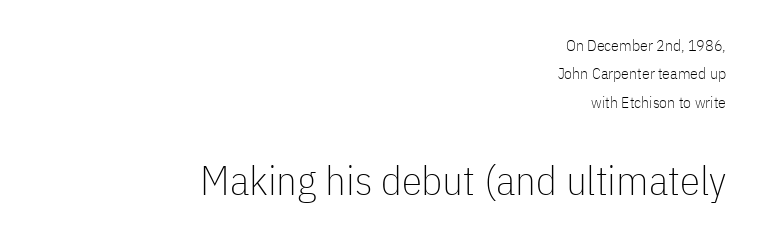
The image shows 41 px thin, condensed sans-serif type, upright; set right-aligned, line spacing 1.77x, normal letter spacing, not underlined; the second (bottom) block is 2.56x larger; low stroke contrast and a medium x-height.
